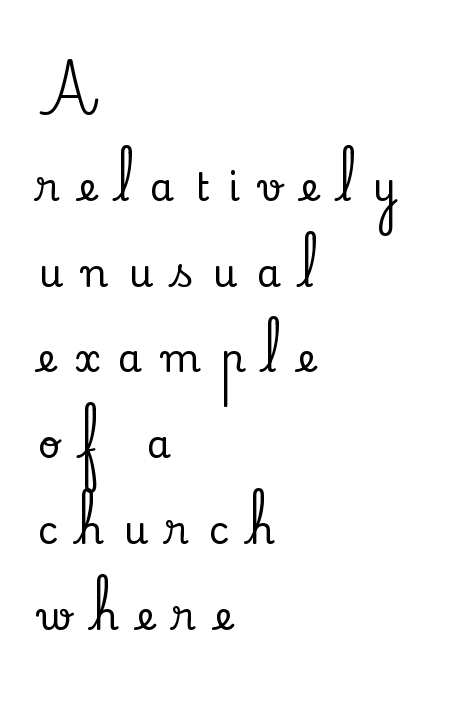
{"serif": "yes", "italic": "no", "width": "normal", "stroke_contrast": "low", "x_height": "small", "monospaced": "no", "underline": "no", "align": "left", "line_spacing": "loose", "line_spacing_ratio": 2.2, "letter_spacing": "wide", "letter_spacing_em": 0.49, "glyph_px": 39}
